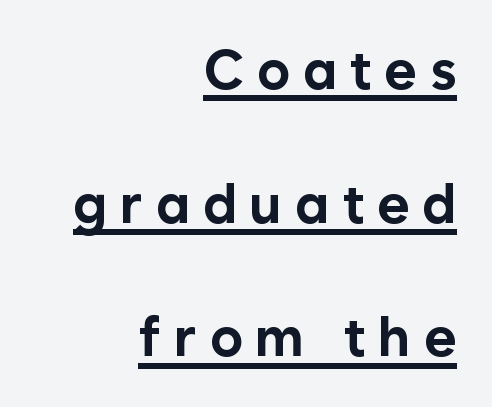
{"serif": "no", "italic": "no", "bold": "yes", "weight": "bold", "width": "normal", "stroke_contrast": "low", "x_height": "medium", "monospaced": "no", "underline": "yes", "align": "right", "line_spacing": "loose", "line_spacing_ratio": 2.43, "letter_spacing": "wide", "letter_spacing_em": 0.23, "glyph_px": 55}
